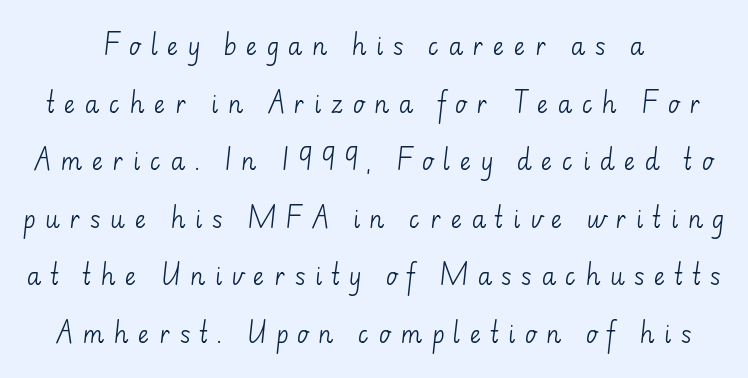
{"bold": "no", "underline": "no", "line_spacing": "loose", "line_spacing_ratio": 2.4, "letter_spacing": "wide", "letter_spacing_em": 0.38, "glyph_px": 24}
